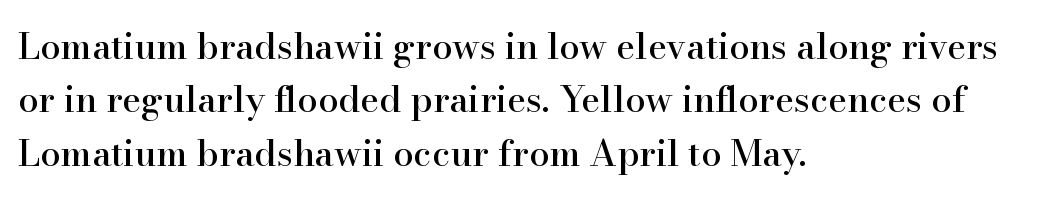
Does the lettering tilt? It doesn't — this is upright. Clear beneath every line of the passage. Nothing unusual about the tracking: characters are spaced as the font intends. These lines are set flush left with a ragged right edge.
